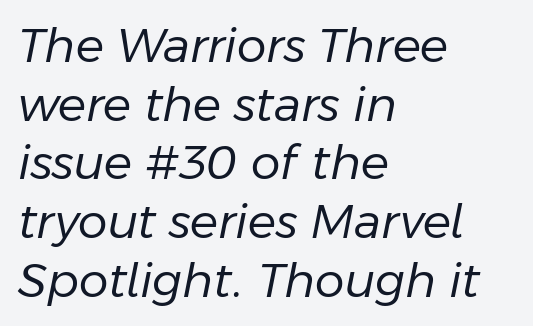
{"italic": "yes", "lean": "right", "slant_degrees": 11, "bold": "no", "weight": "regular", "width": "normal", "stroke_contrast": "low", "x_height": "medium", "monospaced": "no", "underline": "no", "align": "left", "line_spacing": "normal", "line_spacing_ratio": 1.25, "letter_spacing": "normal", "letter_spacing_em": 0.0, "glyph_px": 47}
